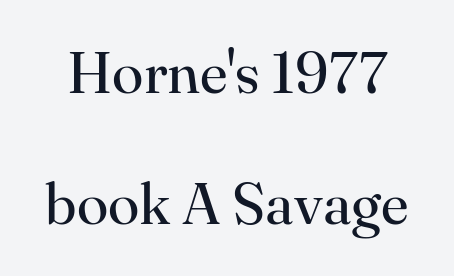
Q: Is the text bold? A: No.
Q: Is the text italic (slanted)? A: No, it is upright.
Q: Is the typeface a serif or a sans-serif typeface? A: Serif.
Q: Is the text underlined? A: No.
Q: Is the spacing between letters normal or unusually wide? A: Normal.
Q: Is the spacing between lines tight, normal or loose? A: Loose.
Q: Width (condensed, normal, or wide)? A: Normal.
Q: Stroke contrast? A: High.
Q: x-height? A: Small.
Q: Monospaced? A: No.
